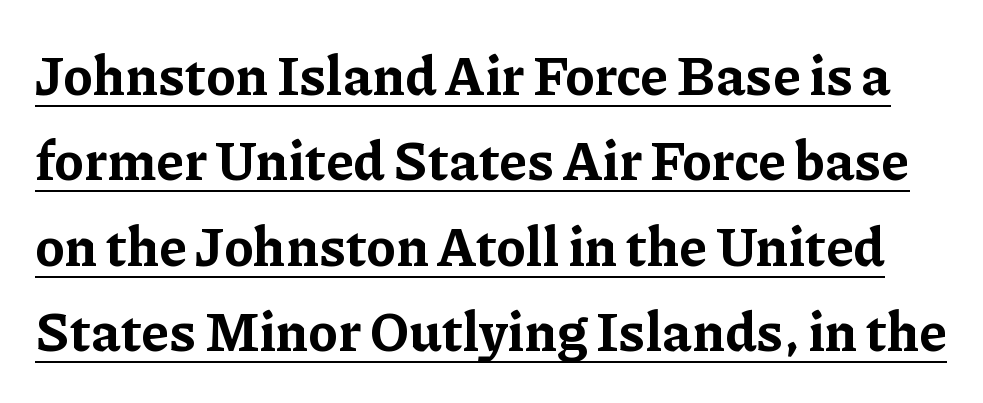
The image shows 54 px bold serif type, upright; set normal line spacing (1.58x), normal letter spacing, underlined; low stroke contrast and a medium x-height.
